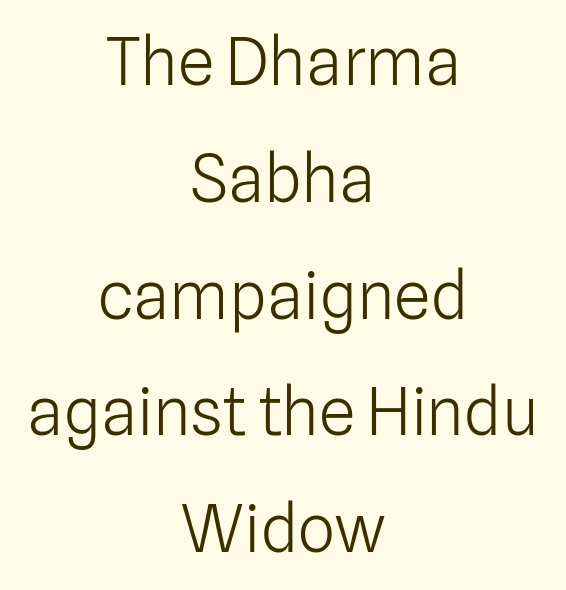
{"serif": "no", "italic": "no", "bold": "no", "weight": "light", "width": "normal", "stroke_contrast": "low", "x_height": "medium", "monospaced": "no", "underline": "no", "align": "center", "line_spacing_ratio": 1.77, "letter_spacing": "normal", "letter_spacing_em": 0.0, "glyph_px": 66}
